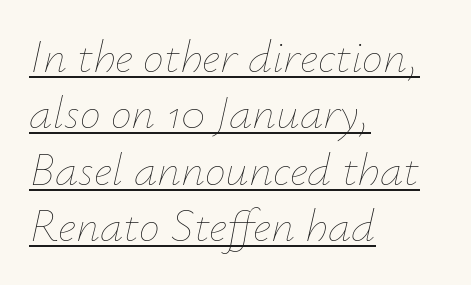
{"italic": "yes", "lean": "right", "slant_degrees": 12, "bold": "no", "weight": "thin", "width": "normal", "stroke_contrast": "low", "x_height": "small", "monospaced": "no", "underline": "yes", "align": "left", "line_spacing_ratio": 1.2, "letter_spacing": "normal", "letter_spacing_em": 0.0, "glyph_px": 47}
